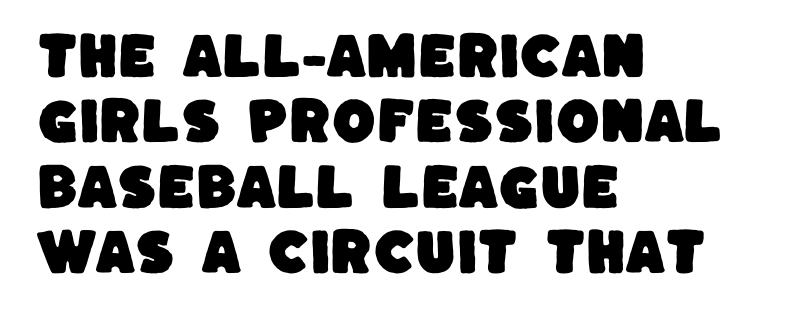
{"serif": "no", "width": "normal", "stroke_contrast": "low", "x_height": "large", "monospaced": "no", "underline": "no", "align": "left", "line_spacing": "normal", "line_spacing_ratio": 1.31, "letter_spacing": "normal", "letter_spacing_em": 0.0, "glyph_px": 50}
